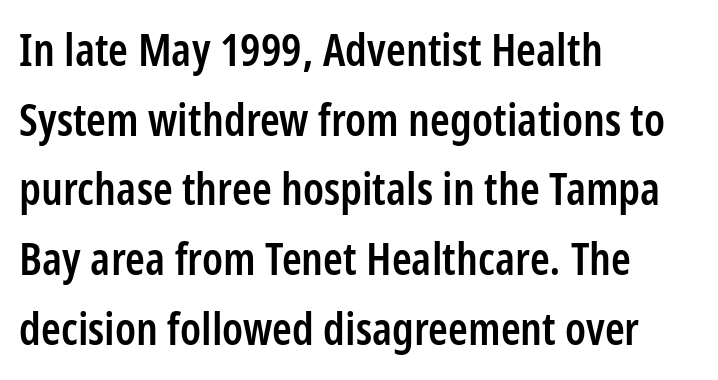
The glyphs are unaccompanied by any horizontal stroke below them. Normally led — the rows are evenly, conventionally spaced. You can tell it's not italic because the verticals are truly vertical. The letters advance in unequal steps, a hallmark of proportional type.
